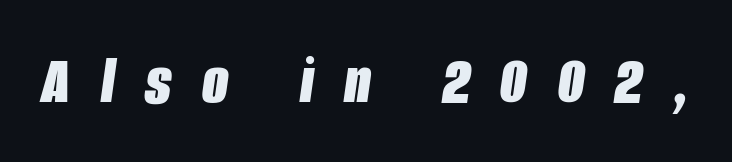
The image shows 69 px bold, condensed type, italic (leaning right); set unusually wide letter spacing (+0.44 em), not underlined; low stroke contrast and a large x-height.
